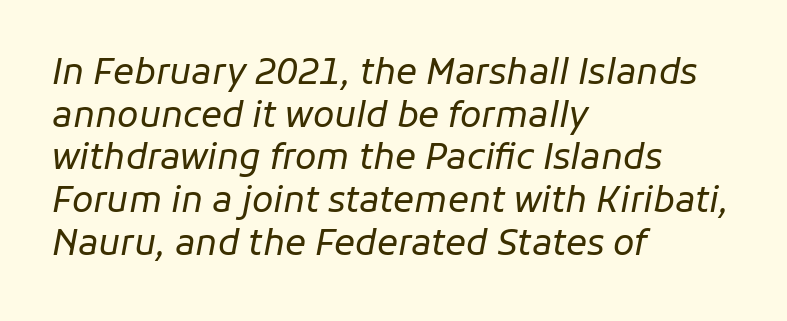
Line beginnings align vertically; line endings do not. Would a proofreader flag this as italicized? Yes. These glyphs show unthickened strokes, regular width or finer. You could not count columns in this text — the font is proportionally spaced. The foot of each line stays bare and open. What stands out about the letter spacing? Nothing — it is the standard amount.
